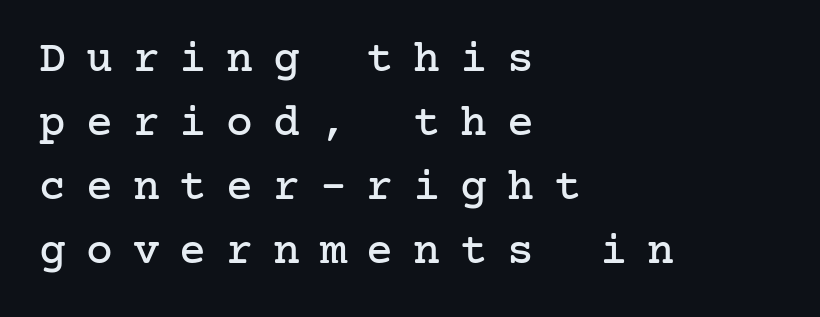
Does extra space separate the letters? Yes, quite a lot of it. The typography opts for an upright posture over an oblique one. The zone under the glyphs is completely vacant. Is the block centered? No — it sits flush against the left margin. Vertically, the passage feels balanced, rows spaced as you'd expect.
